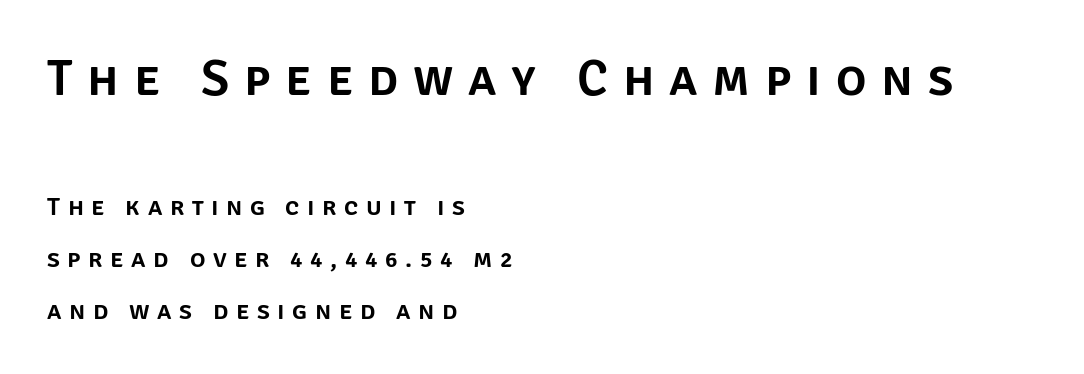
Q: Is the text italic (slanted)? A: No, it is upright.
Q: Is the typeface a serif or a sans-serif typeface? A: Sans-serif.
Q: Is the text underlined? A: No.
Q: How is the paragraph aligned? A: Left-aligned.
Q: Is the spacing between letters normal or unusually wide? A: Unusually wide.
Q: Is the spacing between lines tight, normal or loose? A: Loose.
Q: Which block of text is set in a larger size, the first (top) or the second (bottom)? A: The first (top) one.
Q: Width (condensed, normal, or wide)? A: Normal.
Q: Stroke contrast? A: Low.
Q: x-height? A: Large.
Q: Monospaced? A: No.
